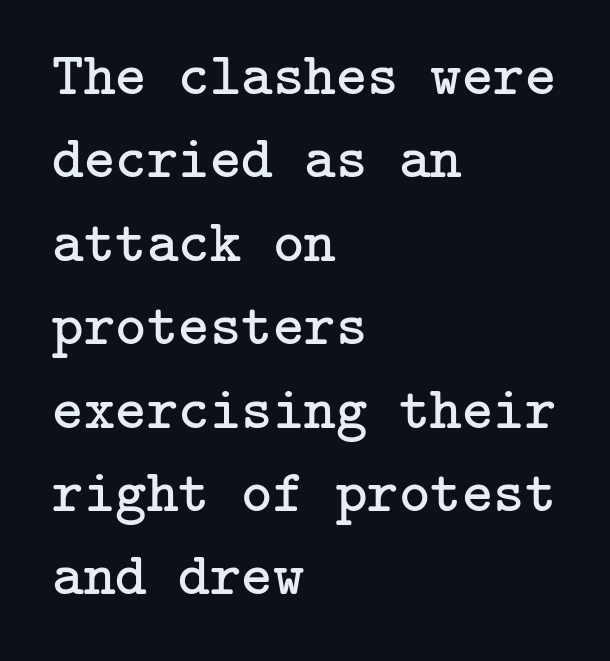
{"serif": "yes", "italic": "no", "bold": "no", "weight": "regular", "width": "normal", "stroke_contrast": "low", "x_height": "medium", "underline": "no", "align": "left", "line_spacing": "normal", "line_spacing_ratio": 1.39, "letter_spacing": "normal", "letter_spacing_em": 0.0, "glyph_px": 60}
